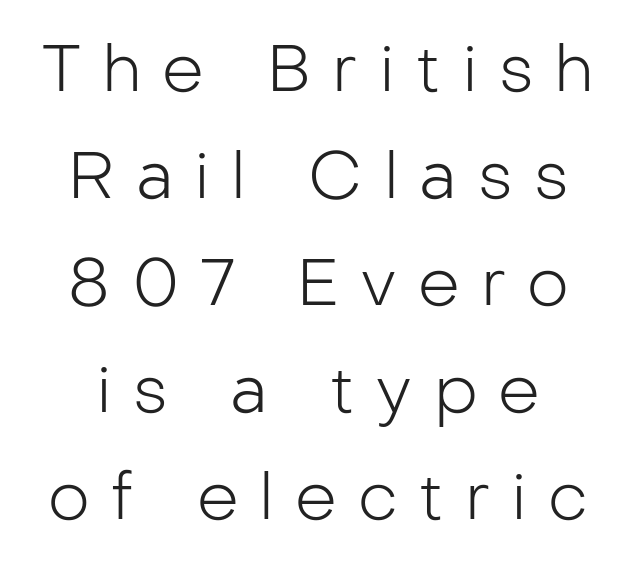
{"serif": "no", "italic": "no", "bold": "no", "weight": "light", "width": "normal", "stroke_contrast": "low", "x_height": "medium", "monospaced": "no", "underline": "no", "line_spacing": "normal", "line_spacing_ratio": 1.62, "letter_spacing": "wide", "letter_spacing_em": 0.32, "glyph_px": 66}
